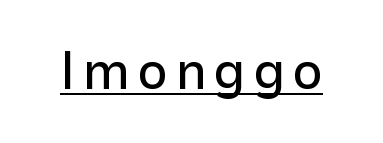
The image shows 54 px sans-serif type, upright; set underlined; low stroke contrast and a medium x-height.
